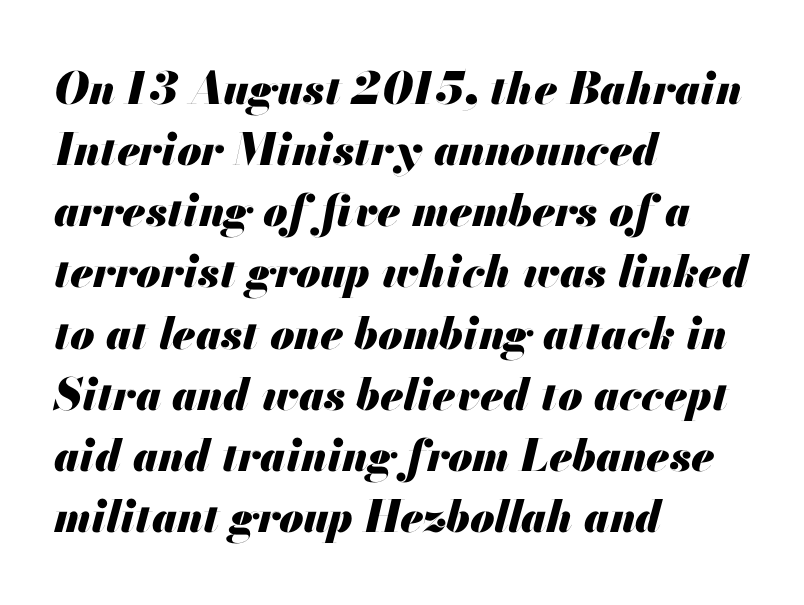
{"italic": "yes", "lean": "right", "slant_degrees": 13, "bold": "yes", "weight": "heavy", "width": "normal", "stroke_contrast": "medium", "x_height": "small", "monospaced": "no", "underline": "no", "align": "left", "line_spacing": "normal", "line_spacing_ratio": 1.39, "letter_spacing": "normal", "letter_spacing_em": 0.0, "glyph_px": 44}
